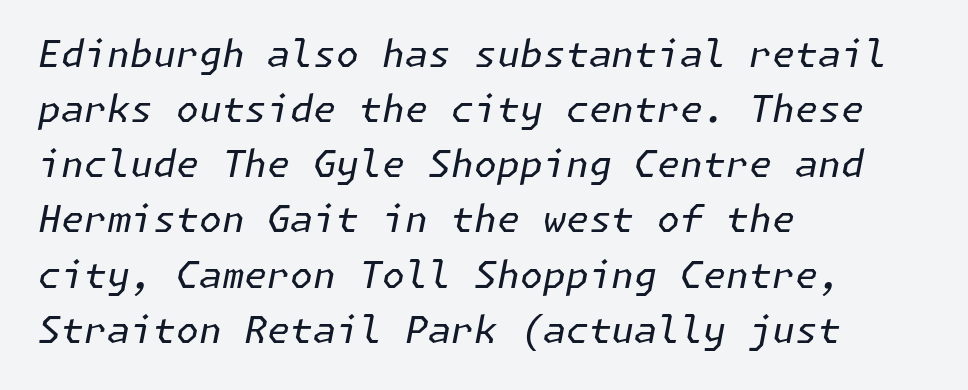
The passage shown leans; its letterforms are oblique. Line starts are locked; line ends wander. The words here are not underlined. No extra tracking has been applied to these lines. A light-to-regular cut is what we see here. The leading is moderate, giving the passage an even texture.
